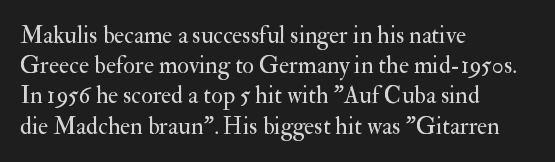
Q: Is the text bold? A: No.
Q: Is the text italic (slanted)? A: No, it is upright.
Q: Is the text underlined? A: No.
Q: How is the paragraph aligned? A: Left-aligned.
Q: Is the spacing between letters normal or unusually wide? A: Normal.
Q: Is the spacing between lines tight, normal or loose? A: Normal.
